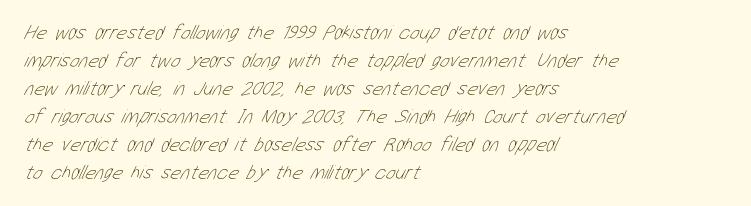
Compared with a centered layout, this one pins lines to the left instead. Tracking here is standard; glyphs follow each other at the usual distance. Nobody drew a line under any word here. Weight: regular or lighter. These lines sit exactly where default settings would place them.
